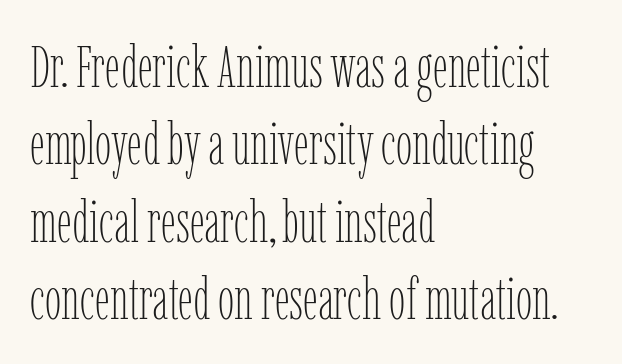
Q: Is the text bold? A: No.
Q: Is the text italic (slanted)? A: No, it is upright.
Q: Is the text underlined? A: No.
Q: How is the paragraph aligned? A: Left-aligned.
Q: Is the spacing between letters normal or unusually wide? A: Normal.
Q: Is the spacing between lines tight, normal or loose? A: Normal.
Q: Width (condensed, normal, or wide)? A: Condensed.
Q: Stroke contrast? A: Low.
Q: x-height? A: Medium.
Q: Monospaced? A: No.
